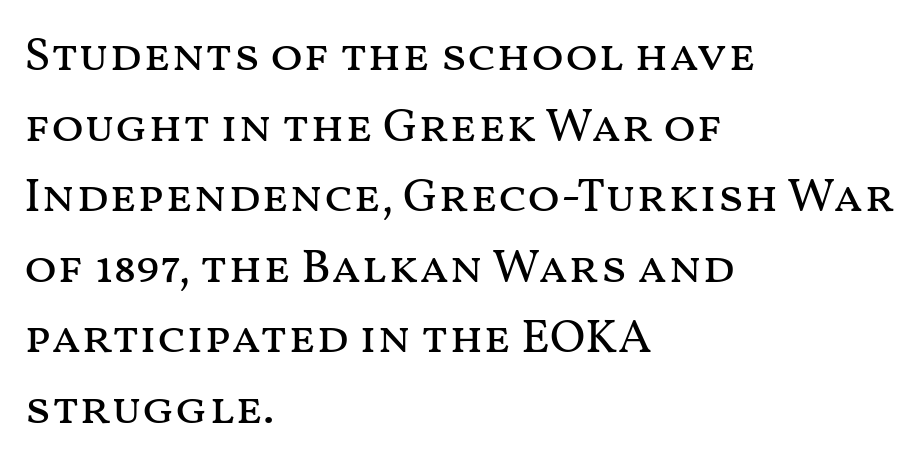
Q: Is the text bold? A: No.
Q: Is the text italic (slanted)? A: No, it is upright.
Q: Is the text underlined? A: No.
Q: How is the paragraph aligned? A: Left-aligned.
Q: Is the spacing between letters normal or unusually wide? A: Normal.
Q: Is the spacing between lines tight, normal or loose? A: Normal.
Q: Width (condensed, normal, or wide)? A: Wide.
Q: Stroke contrast? A: Medium.
Q: x-height? A: Medium.
Q: Monospaced? A: No.
